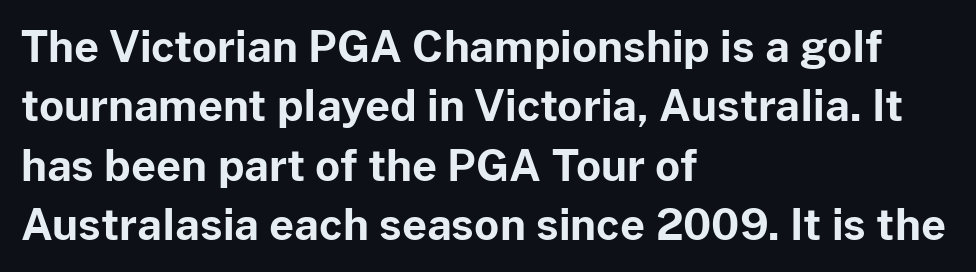
{"serif": "no", "italic": "no", "bold": "yes", "weight": "bold", "width": "normal", "stroke_contrast": "low", "x_height": "medium", "monospaced": "no", "underline": "no", "align": "left", "line_spacing": "normal", "line_spacing_ratio": 1.38, "letter_spacing": "normal", "letter_spacing_em": 0.0, "glyph_px": 43}
